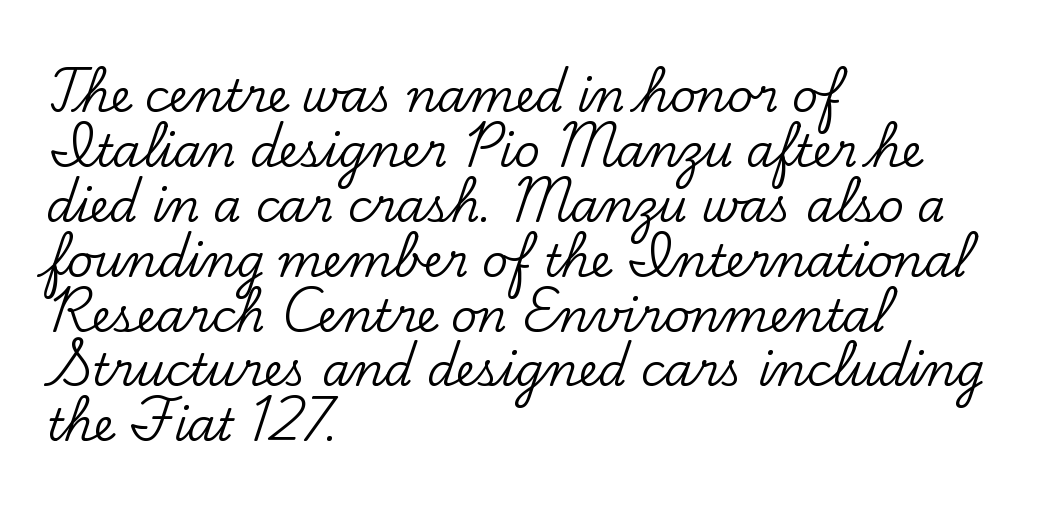
The image shows 45 px serif type; set left-aligned, line spacing 1.22x, normal letter spacing, not underlined; low stroke contrast and a small x-height.
